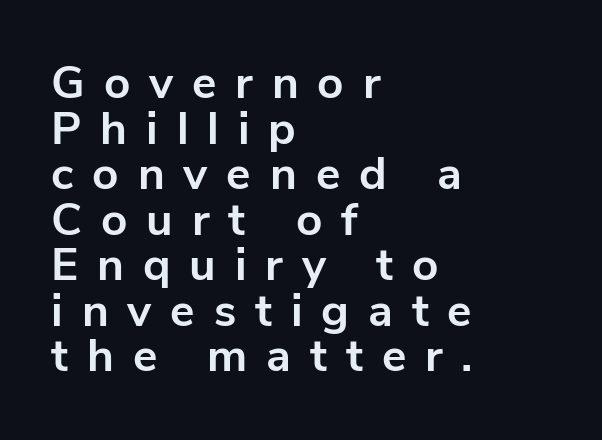
The image shows 46 px bold sans-serif type, upright; set left-aligned, tight line spacing (0.99x), unusually wide letter spacing (+0.41 em), not underlined; low stroke contrast and a medium x-height.
